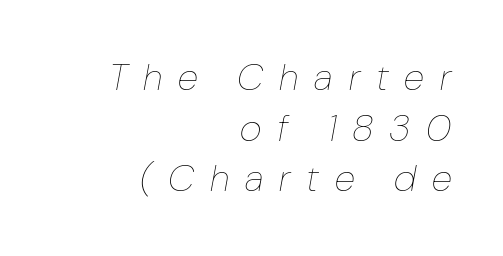
Q: Is the text bold? A: No.
Q: Is the text italic (slanted)? A: Yes, it leans right by about 10 degrees.
Q: Is the text underlined? A: No.
Q: How is the paragraph aligned? A: Right-aligned.
Q: Is the spacing between letters normal or unusually wide? A: Unusually wide.
Q: Is the spacing between lines tight, normal or loose? A: Normal.
Q: Width (condensed, normal, or wide)? A: Condensed.
Q: Stroke contrast? A: Low.
Q: x-height? A: Medium.
Q: Monospaced? A: No.
